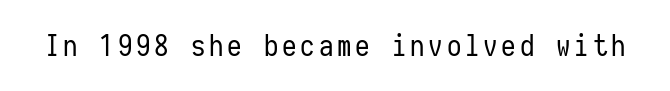
{"serif": "no", "italic": "no", "bold": "no", "weight": "regular", "width": "condensed", "stroke_contrast": "low", "x_height": "medium", "monospaced": "yes", "underline": "no", "glyph_px": 29}
